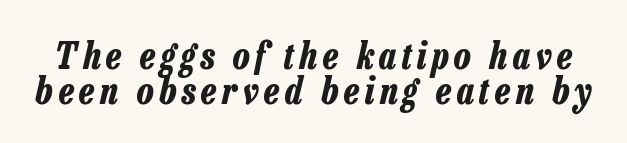
{"italic": "yes", "lean": "right", "slant_degrees": 13, "bold": "yes", "weight": "bold", "width": "condensed", "stroke_contrast": "low", "x_height": "medium", "monospaced": "no", "underline": "no", "line_spacing": "tight", "line_spacing_ratio": 0.95, "glyph_px": 37}
